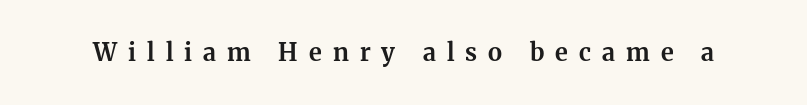
Q: Is the text bold? A: Yes.
Q: Is the text italic (slanted)? A: No, it is upright.
Q: Is the text underlined? A: No.
Q: Is the spacing between letters normal or unusually wide? A: Unusually wide.
